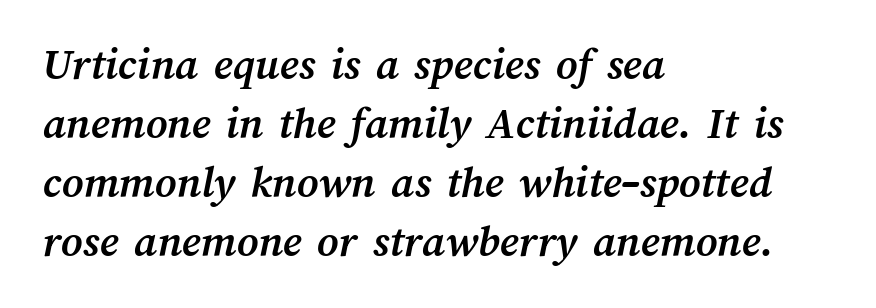
Notice how thick the strokes are: this is what a full bold looks like. This rendering uses left alignment, leaving the right contour irregular. Quick note: interline space is typical. A typesetter would call this proportional, since set widths differ per character. Default kerning and tracking; the words read as compact shapes. Check under the words: just untouched page.
